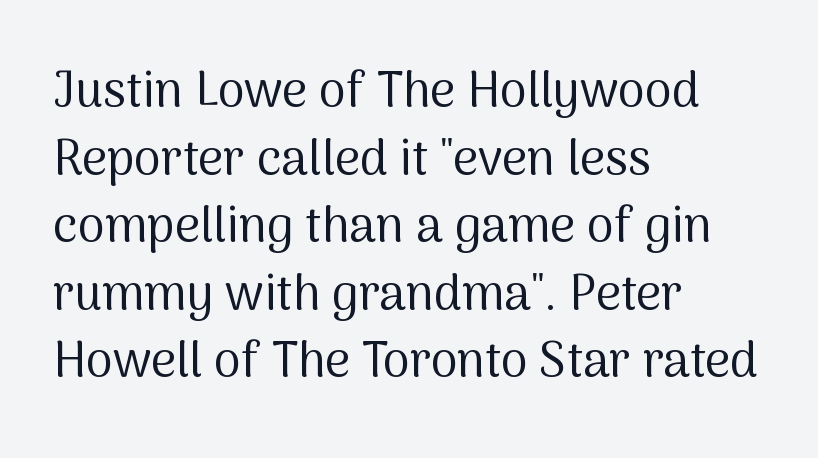
Is the block centered? No — it sits flush against the left margin. Note the varied advance widths — an 'i' is clearly narrower than an 'm'. A normal amount of white space separates one row of letters from the next. Characters remain perfectly vertical along every line.
